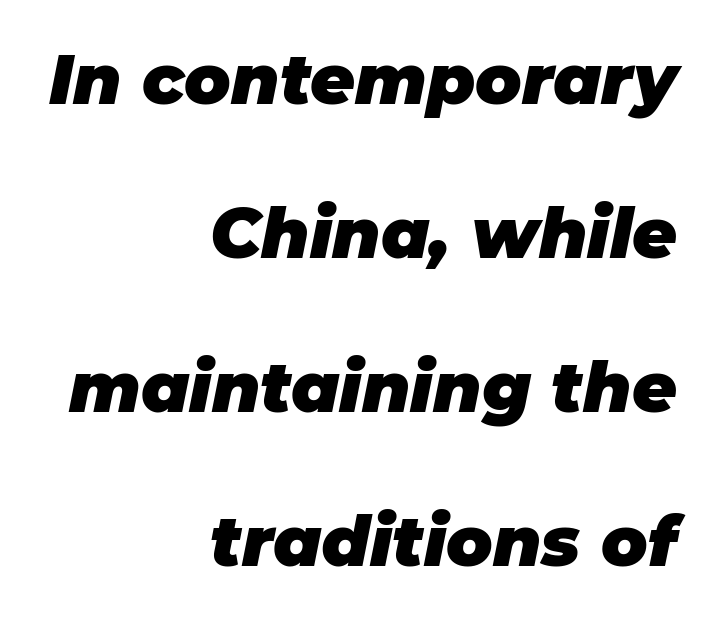
The image shows 69 px heavy type, italic (leaning right); set right-aligned, loose line spacing (2.23x), normal letter spacing, not underlined; low stroke contrast and a large x-height.
